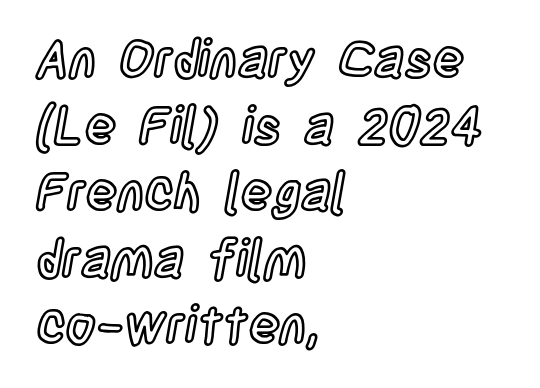
{"width": "condensed", "x_height": "large", "monospaced": "no", "underline": "no", "align": "left", "line_spacing": "normal", "line_spacing_ratio": 1.28, "letter_spacing": "normal", "letter_spacing_em": 0.0, "glyph_px": 52}
